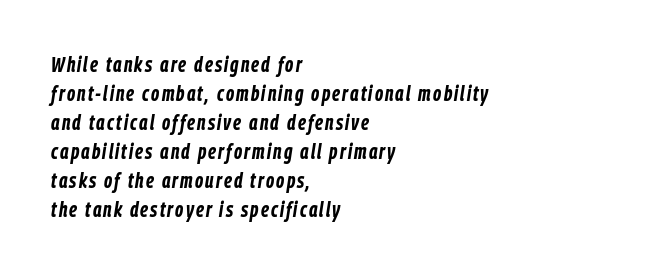
{"italic": "yes", "lean": "right", "slant_degrees": 9, "bold": "yes", "underline": "no", "align": "left", "line_spacing": "normal", "line_spacing_ratio": 1.38, "glyph_px": 21}
